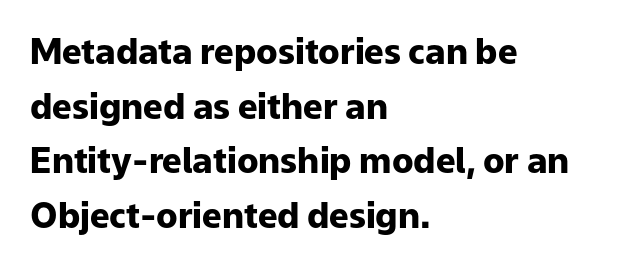
{"serif": "no", "italic": "no", "bold": "yes", "weight": "heavy", "width": "normal", "stroke_contrast": "low", "x_height": "medium", "monospaced": "no", "underline": "no", "align": "left", "line_spacing": "normal", "line_spacing_ratio": 1.56, "letter_spacing": "normal", "letter_spacing_em": 0.0, "glyph_px": 35}
